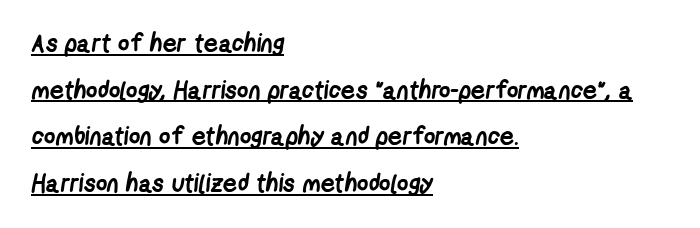
Q: Is the text bold? A: Yes.
Q: Is the text underlined? A: Yes.
Q: How is the paragraph aligned? A: Left-aligned.
Q: Is the spacing between letters normal or unusually wide? A: Normal.
